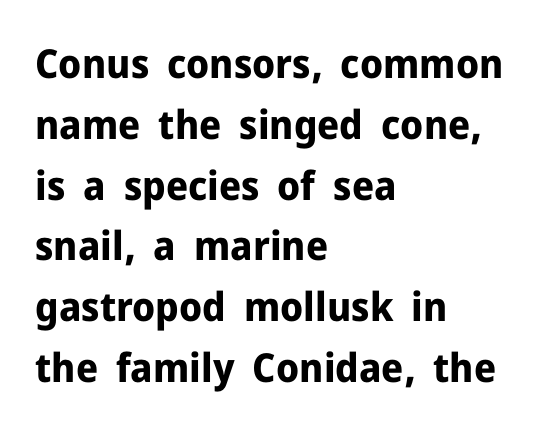
{"serif": "no", "italic": "no", "bold": "yes", "weight": "bold", "width": "normal", "stroke_contrast": "low", "x_height": "medium", "monospaced": "no", "underline": "no", "align": "left", "line_spacing": "normal", "line_spacing_ratio": 1.52, "letter_spacing": "normal", "letter_spacing_em": 0.0, "glyph_px": 40}
